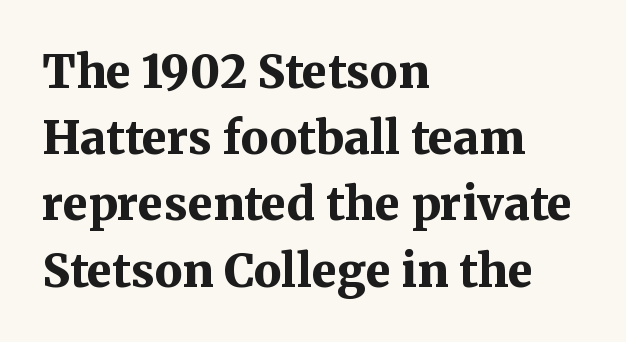
Q: Is the text bold? A: Yes.
Q: Is the text italic (slanted)? A: No, it is upright.
Q: Is the typeface a serif or a sans-serif typeface? A: Serif.
Q: Is the text underlined? A: No.
Q: How is the paragraph aligned? A: Left-aligned.
Q: Is the spacing between letters normal or unusually wide? A: Normal.
Q: Is the spacing between lines tight, normal or loose? A: Normal.
Q: Width (condensed, normal, or wide)? A: Normal.
Q: Stroke contrast? A: Medium.
Q: x-height? A: Medium.
Q: Monospaced? A: No.
